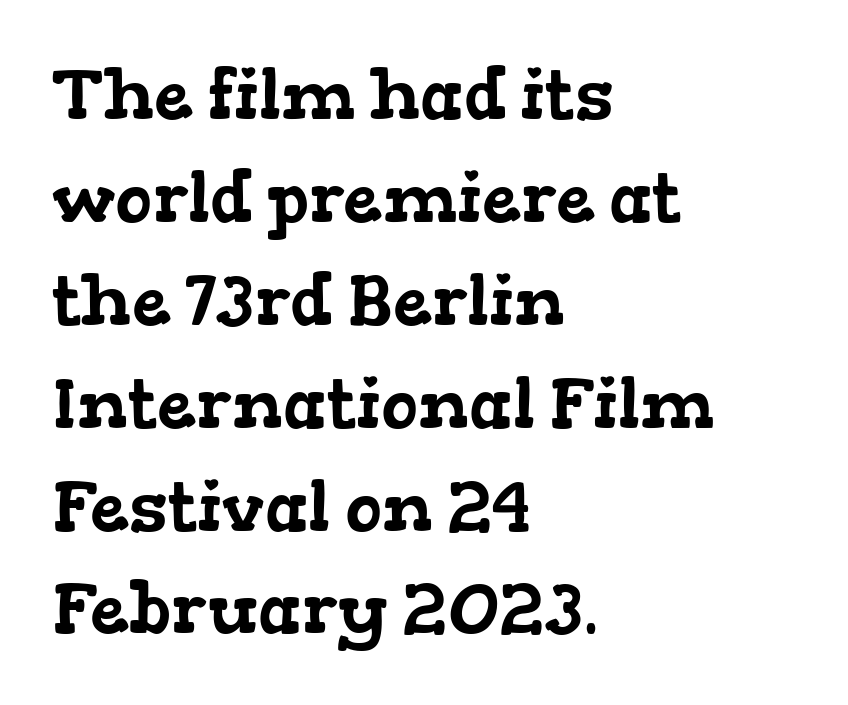
{"serif": "yes", "width": "wide", "stroke_contrast": "low", "x_height": "medium", "monospaced": "no", "underline": "no", "align": "left", "line_spacing": "normal", "line_spacing_ratio": 1.47, "letter_spacing": "normal", "letter_spacing_em": 0.0, "glyph_px": 70}
